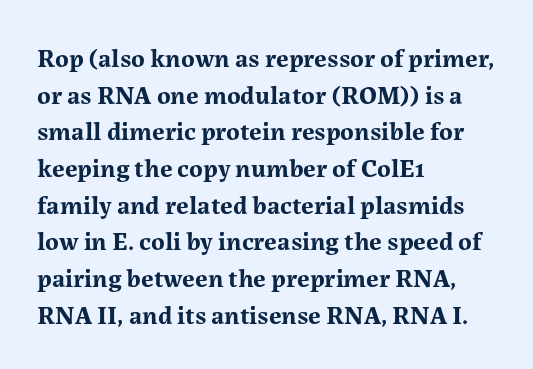
The image shows 26 px bold type, upright; set left-aligned, normal line spacing (1.41x), normal letter spacing, not underlined.
